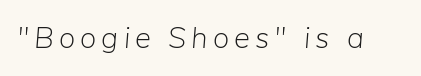
You could not count columns in this text — the font is proportionally spaced. If you drew a line through each stem, it would be angled. Type without underlining. The passage shown is not bold in any degree.
